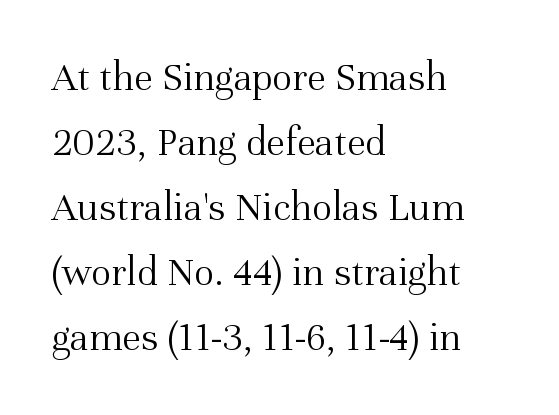
Q: Is the text bold? A: No.
Q: Is the text italic (slanted)? A: No, it is upright.
Q: Is the typeface a serif or a sans-serif typeface? A: Serif.
Q: Is the text underlined? A: No.
Q: How is the paragraph aligned? A: Left-aligned.
Q: Is the spacing between letters normal or unusually wide? A: Normal.
Q: Is the spacing between lines tight, normal or loose? A: Normal.
Q: Width (condensed, normal, or wide)? A: Normal.
Q: Stroke contrast? A: Medium.
Q: x-height? A: Medium.
Q: Monospaced? A: No.
